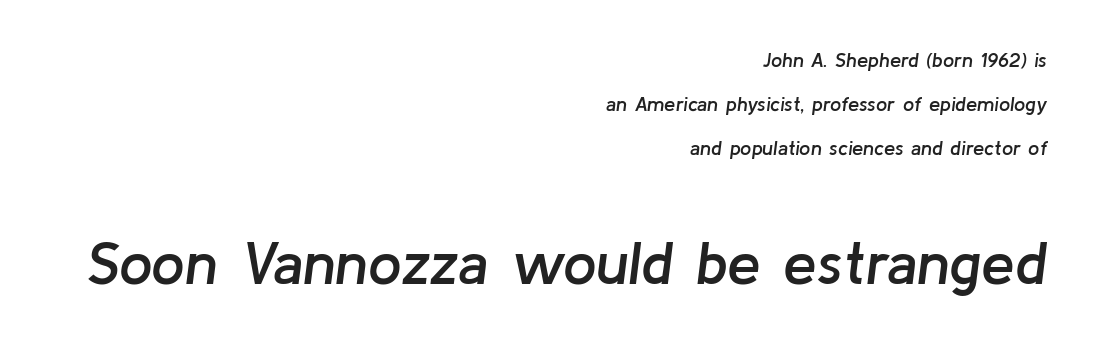
Q: Is the text bold? A: Semi-bold.
Q: Is the text italic (slanted)? A: Yes, it leans right by about 8 degrees.
Q: Is the text underlined? A: No.
Q: How is the paragraph aligned? A: Right-aligned.
Q: Is the spacing between letters normal or unusually wide? A: Normal.
Q: Is the spacing between lines tight, normal or loose? A: Loose.
Q: Which block of text is set in a larger size, the first (top) or the second (bottom)? A: The second (bottom) one.
Q: Width (condensed, normal, or wide)? A: Normal.
Q: Stroke contrast? A: Low.
Q: x-height? A: Medium.
Q: Monospaced? A: No.
